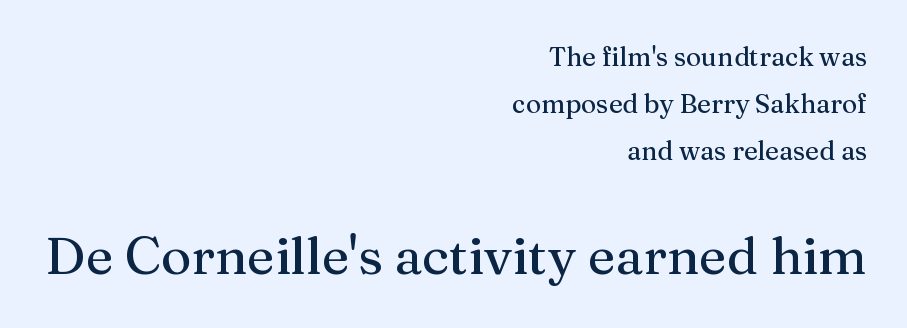
The image shows 52 px serif type, upright; set right-aligned, line spacing 1.81x, normal letter spacing, not underlined; the second (bottom) block is 2.0x larger; medium stroke contrast and a medium x-height.
